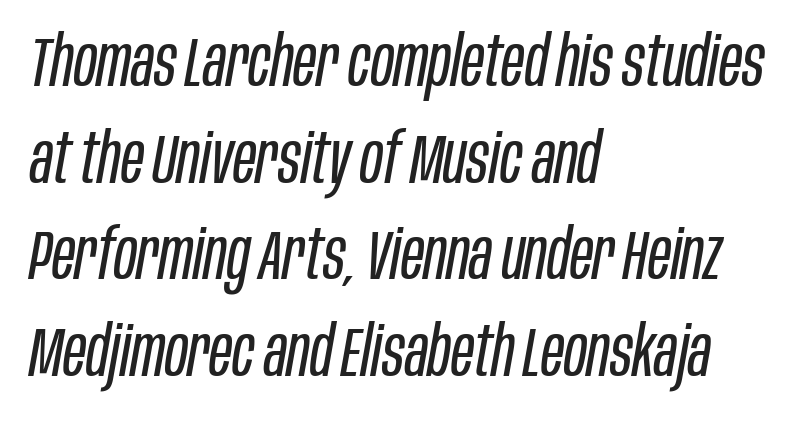
The image shows 70 px regular-weight, condensed type, italic (leaning right); set left-aligned, normal line spacing (1.38x), normal letter spacing, not underlined; low stroke contrast and a large x-height.
